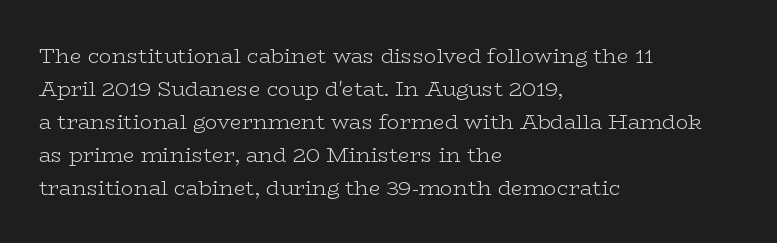
The image shows 21 px text type, upright; set left-aligned, normal line spacing (1.57x), normal letter spacing, not underlined.
